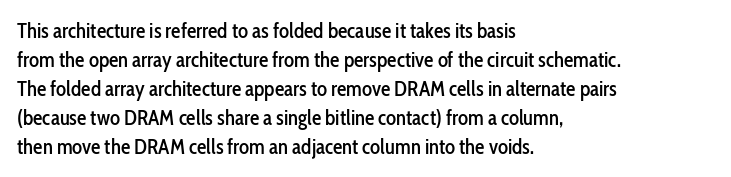
The image shows 21 px text type, upright; set left-aligned, normal line spacing (1.38x), normal letter spacing, not underlined.
